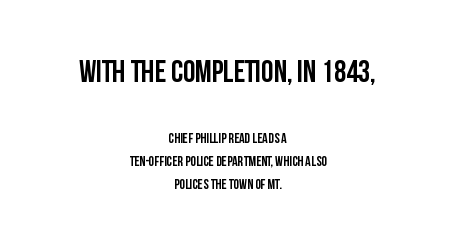
The image shows 31 px semibold, condensed sans-serif type, upright; set centered, normal line spacing (1.65x), normal letter spacing, not underlined; the first (top) block is 2.21x larger; low stroke contrast and a large x-height.
